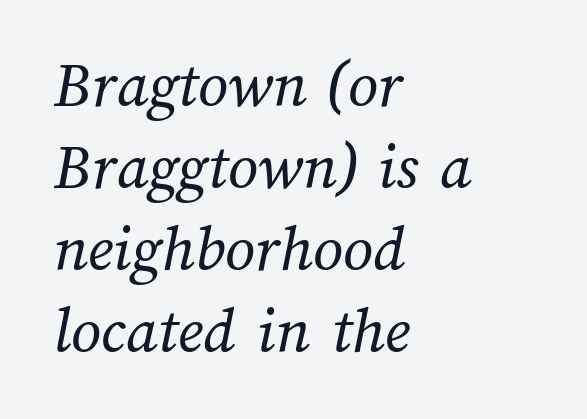
The image shows 66 px regular-weight type; set left-aligned, line spacing 1.24x, normal letter spacing, not underlined; medium stroke contrast and a medium x-height.
